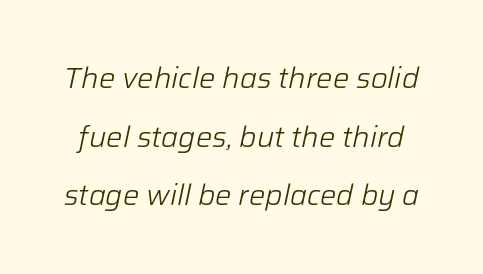
You could call the tracking neutral — neither tight nor loose. Students, observe: this is what heavily led, spacious text looks like. The letterforms sit at book weight or below. An italicized treatment has been applied to the whole sample. Looks like regular typesetting: each glyph gets only the width it needs.
